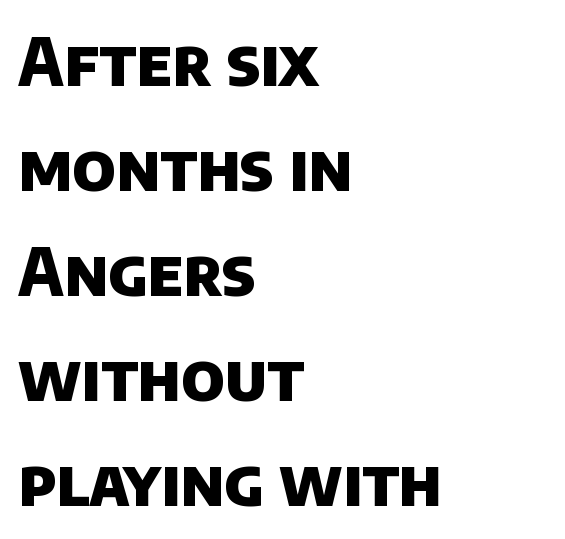
Q: Is the text bold? A: Yes.
Q: Is the typeface a serif or a sans-serif typeface? A: Sans-serif.
Q: Is the text underlined? A: No.
Q: How is the paragraph aligned? A: Left-aligned.
Q: Is the spacing between letters normal or unusually wide? A: Normal.
Q: Is the spacing between lines tight, normal or loose? A: Normal.
Q: Width (condensed, normal, or wide)? A: Normal.
Q: Stroke contrast? A: Low.
Q: x-height? A: Large.
Q: Monospaced? A: No.
